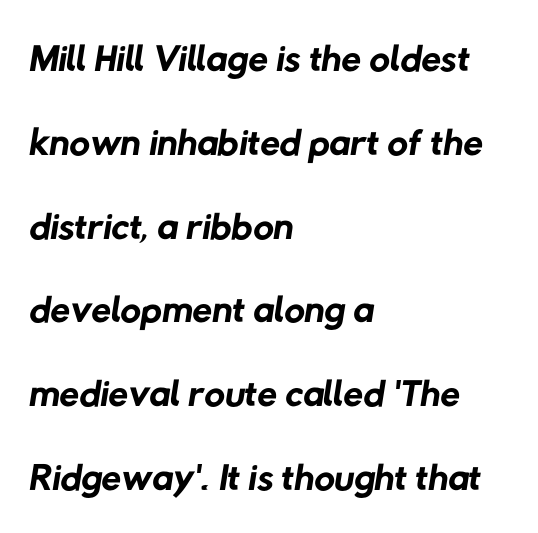
The image shows 57 px regular-weight sans-serif type; set left-aligned, normal line spacing (1.47x), normal letter spacing, not underlined; low stroke contrast and a medium x-height.
